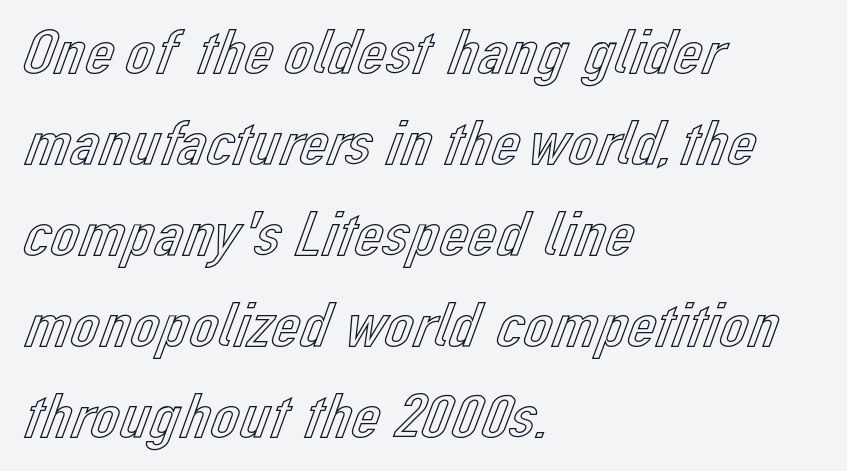
{"width": "normal", "x_height": "medium", "monospaced": "no", "underline": "no", "align": "left", "line_spacing": "normal", "line_spacing_ratio": 1.42, "letter_spacing": "normal", "letter_spacing_em": 0.0, "glyph_px": 64}
